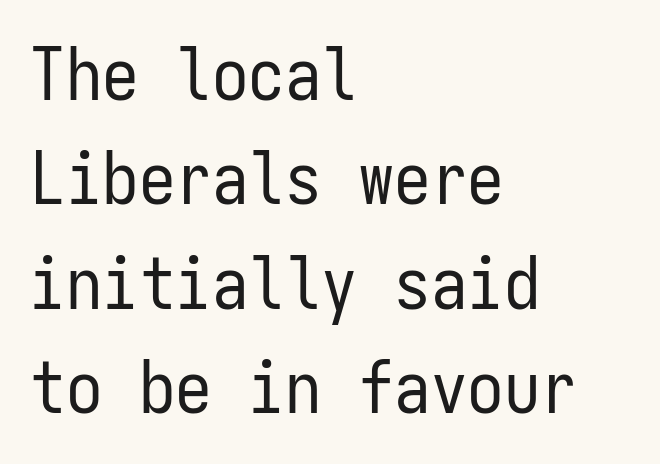
The image shows 73 px regular-weight, condensed sans-serif type, upright, monospaced; set left-aligned, normal line spacing (1.43x), normal letter spacing, not underlined; low stroke contrast and a medium x-height.
